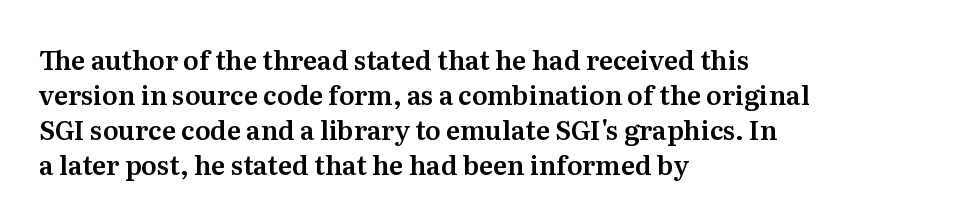
{"italic": "no", "underline": "no", "align": "left", "line_spacing": "normal", "line_spacing_ratio": 1.34, "letter_spacing": "normal", "letter_spacing_em": 0.0, "glyph_px": 26}
